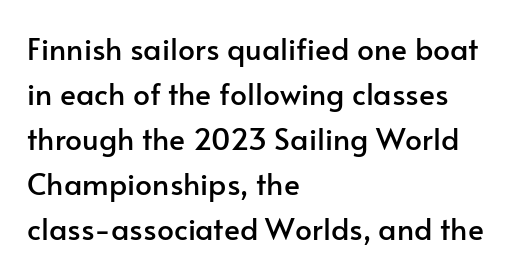
The type family on display is of the sans-serif kind. Nothing unusual about the tracking: characters are spaced as the font intends. The designer left line spacing at the default. The letters advance in unequal steps, a hallmark of proportional type.
